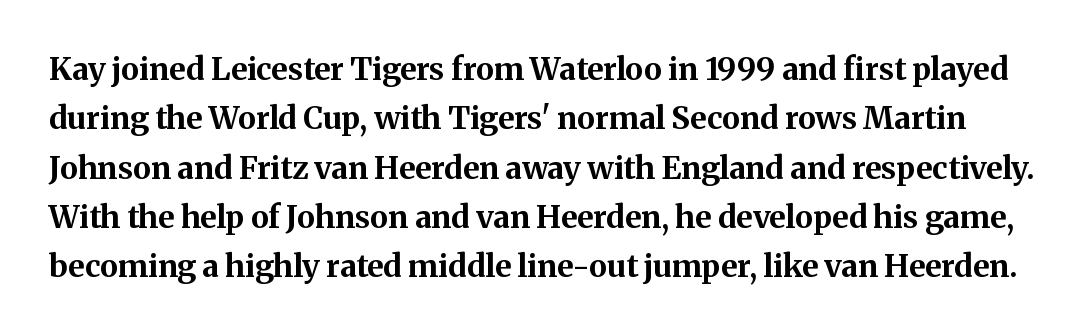
{"serif": "yes", "italic": "no", "bold": "yes", "weight": "bold", "width": "normal", "stroke_contrast": "medium", "x_height": "medium", "monospaced": "no", "underline": "no", "line_spacing": "normal", "line_spacing_ratio": 1.59, "letter_spacing": "normal", "letter_spacing_em": 0.0, "glyph_px": 31}
